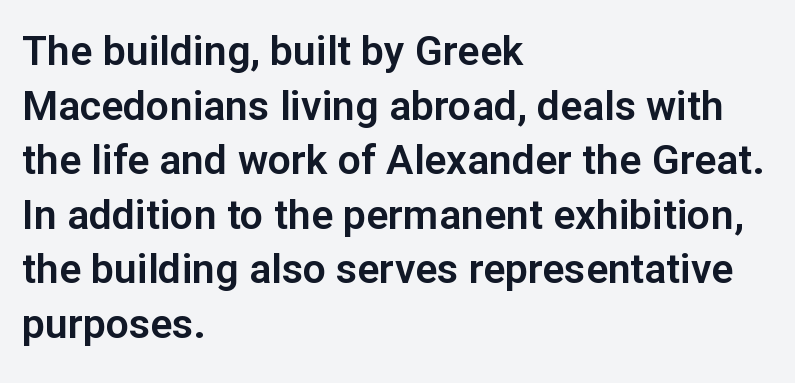
This is the regular roman posture of the typeface. This rendering uses left alignment, leaving the right contour irregular. The string is rendered with underlining switched off. Are there feet on the stems? There aren't — it's a sans. The letterforms sit shoulder to shoulder at normal distance.
